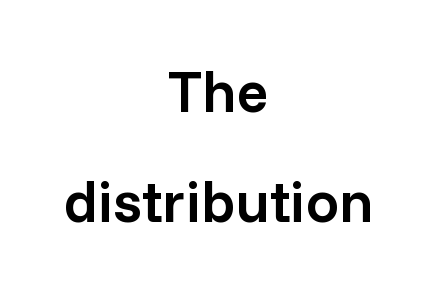
Characters follow at the spacing the type designer built in. Classification — sans serif. Ordinary non-slanted type is in use. Where is the straight margin? There isn't one; the lines are centered. These lines are rendered in a variable-pitch font.
